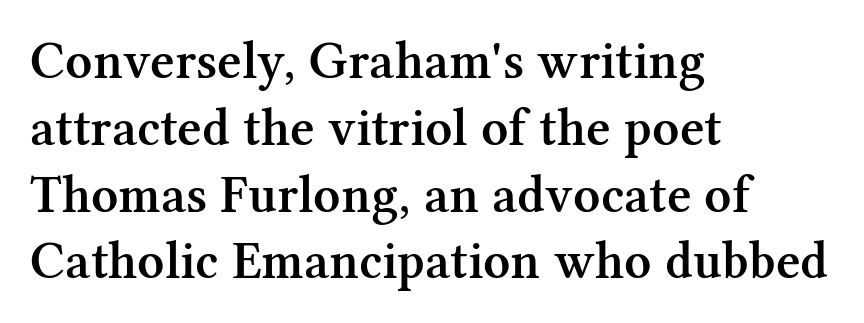
The image shows 53 px semibold serif type, upright; set left-aligned, normal line spacing (1.26x), normal letter spacing, not underlined; medium stroke contrast and a medium x-height.
